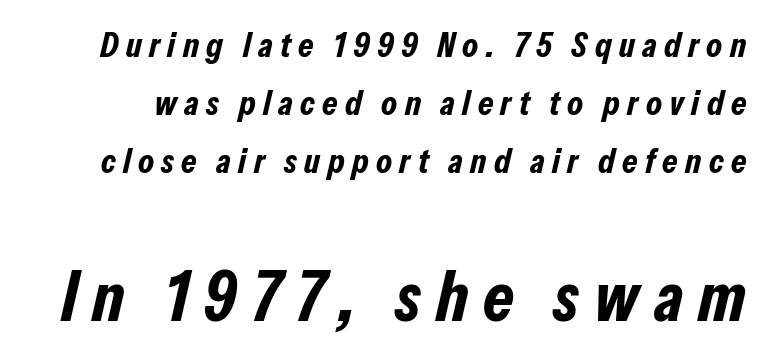
{"italic": "yes", "lean": "right", "slant_degrees": 13, "bold": "yes", "weight": "bold", "width": "condensed", "stroke_contrast": "low", "x_height": "medium", "monospaced": "no", "underline": "no", "line_spacing": "normal", "line_spacing_ratio": 1.66, "letter_spacing": "wide", "letter_spacing_em": 0.21, "larger_block": "second", "size_ratio": 2.0, "glyph_px": 70}
